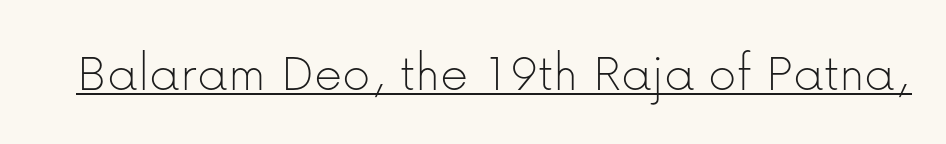
The image shows 55 px thin sans-serif type, upright; set normal letter spacing, underlined; low stroke contrast and a medium x-height.
